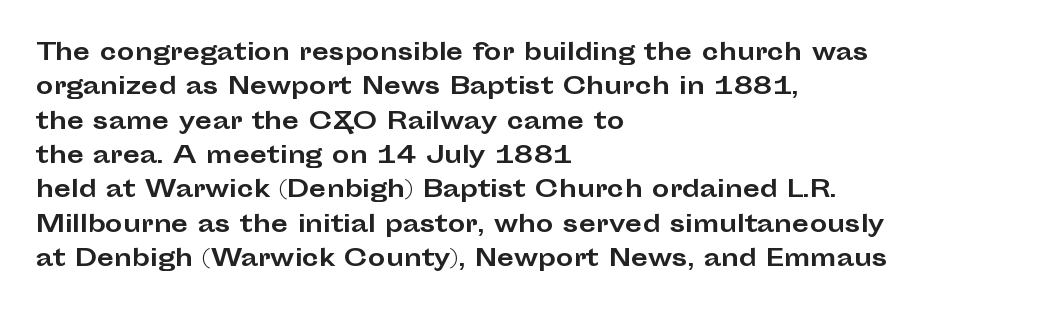
The image shows 22 px bold type, upright; set left-aligned, normal line spacing (1.56x), normal letter spacing, not underlined.
